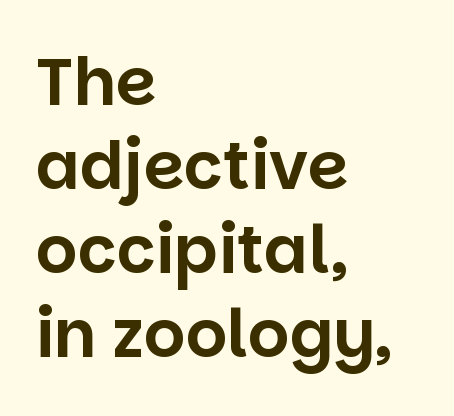
The image shows 65 px sans-serif type, upright; set left-aligned, normal line spacing (1.29x), normal letter spacing, not underlined; low stroke contrast and a large x-height.
